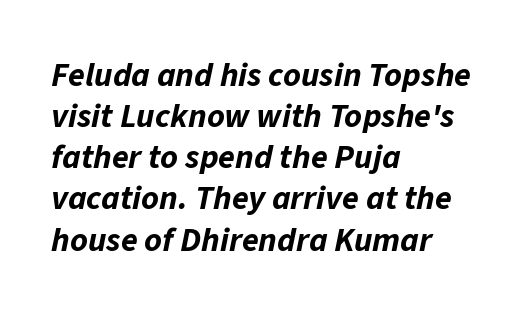
Is this a fixed-width face? No — the glyphs have proportional, varying widths. The lines are quadded left. Nobody drew a line under any word here. The rendering uses a bold face; every stroke is thick and dark. What stands out about the letter spacing? Nothing — it is the standard amount.
